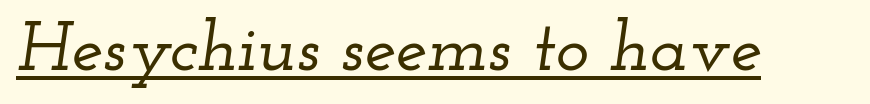
Has an underline been added? It has. Think of a printed novel: that variable character pitch is what you see here. The rendering keeps characters at their native spacing. This is oblique type, the kind used for emphasis or titles. Old-style or modern, the face here clearly has serifs.
